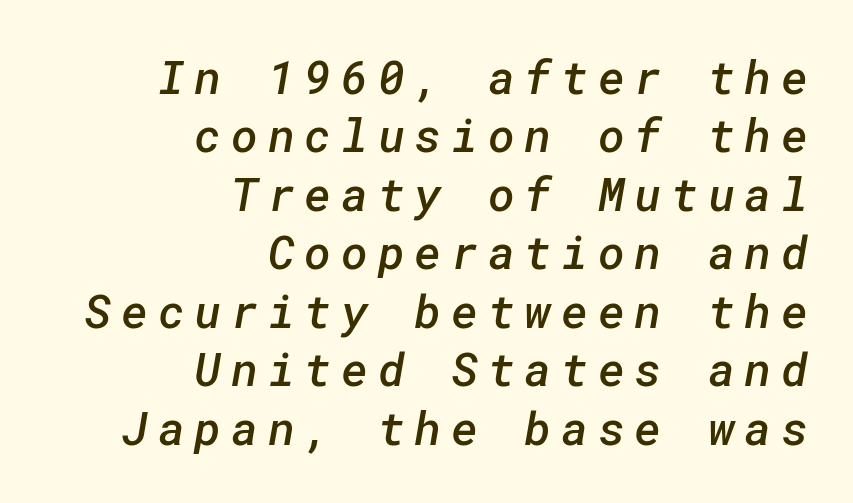
{"serif": "no", "bold": "semi", "weight": "semibold", "width": "normal", "stroke_contrast": "low", "x_height": "medium", "underline": "no", "align": "right", "line_spacing": "normal", "line_spacing_ratio": 1.27, "letter_spacing": "wide", "letter_spacing_em": 0.21, "glyph_px": 46}
